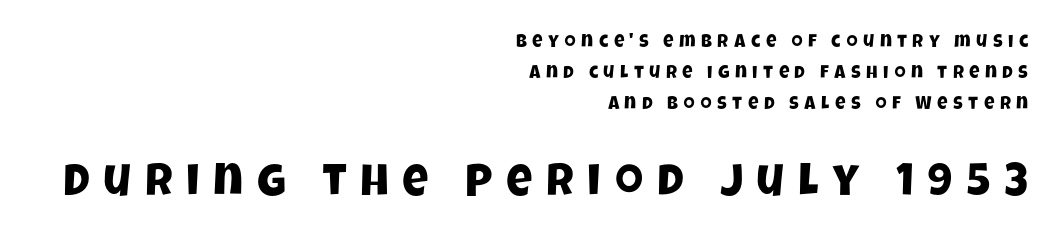
The image shows 45 px condensed sans-serif type; set right-aligned, line spacing 1.73x, unusually wide letter spacing (+0.31 em), not underlined; the second (bottom) block is 2.5x larger; low stroke contrast and a large x-height.
